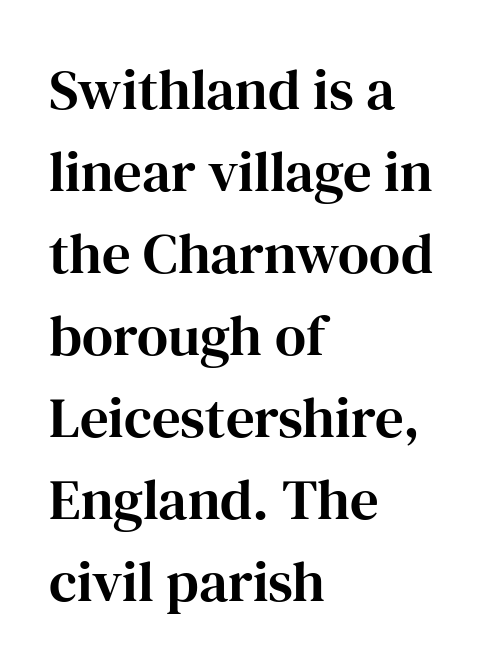
Q: Is the text italic (slanted)? A: No, it is upright.
Q: Is the typeface a serif or a sans-serif typeface? A: Serif.
Q: Is the text underlined? A: No.
Q: How is the paragraph aligned? A: Left-aligned.
Q: Is the spacing between letters normal or unusually wide? A: Normal.
Q: Is the spacing between lines tight, normal or loose? A: Normal.
Q: Width (condensed, normal, or wide)? A: Normal.
Q: Stroke contrast? A: High.
Q: x-height? A: Medium.
Q: Monospaced? A: No.
